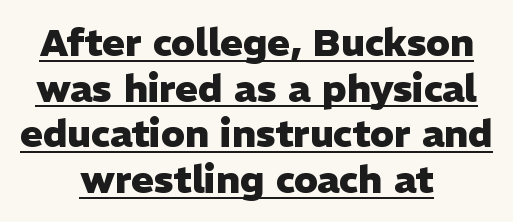
{"serif": "no", "italic": "no", "bold": "yes", "weight": "heavy", "width": "normal", "stroke_contrast": "low", "x_height": "medium", "monospaced": "no", "underline": "yes", "align": "center", "line_spacing_ratio": 1.2, "letter_spacing": "normal", "letter_spacing_em": 0.0, "glyph_px": 38}
